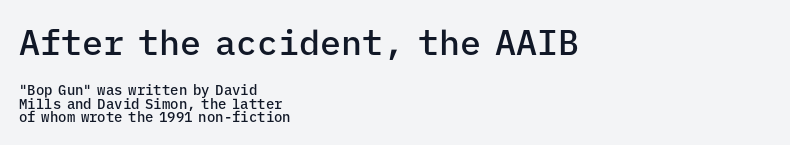
The image shows 35 px semibold sans-serif type, upright, monospaced; set left-aligned, tight line spacing (0.95x), normal letter spacing, not underlined; the first (top) block is 2.5x larger; low stroke contrast and a medium x-height.
